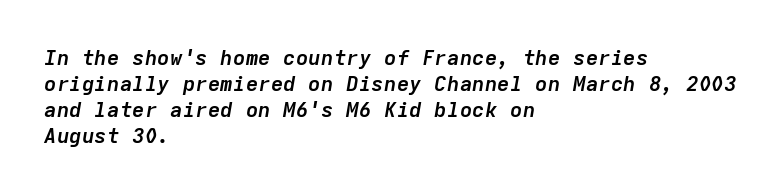
{"italic": "yes", "lean": "right", "slant_degrees": 9, "bold": "yes", "underline": "no", "align": "left", "line_spacing_ratio": 1.24, "letter_spacing": "normal", "letter_spacing_em": 0.0, "glyph_px": 21}
